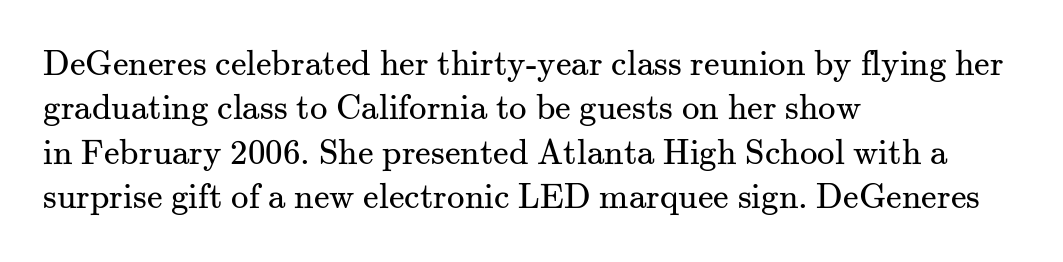
The image shows 35 px regular-weight serif type, upright; set left-aligned, normal line spacing (1.27x), normal letter spacing, not underlined; medium stroke contrast and a small x-height.
